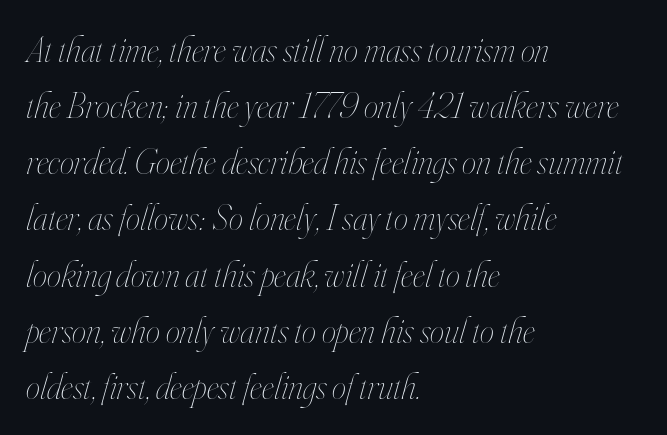
{"italic": "yes", "lean": "right", "slant_degrees": 16, "bold": "no", "weight": "thin", "width": "condensed", "stroke_contrast": "high", "x_height": "small", "monospaced": "no", "underline": "no", "align": "left", "line_spacing": "normal", "line_spacing_ratio": 1.56, "letter_spacing": "normal", "letter_spacing_em": 0.0, "glyph_px": 36}
